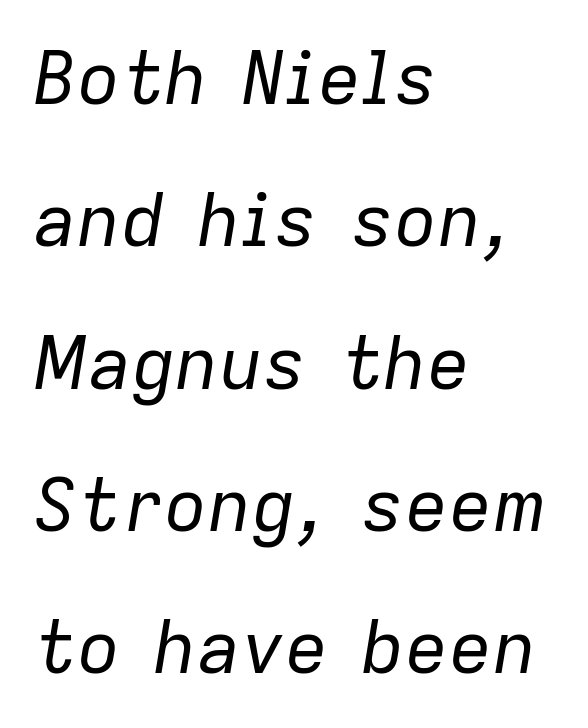
Q: Is the text bold? A: No.
Q: Is the text italic (slanted)? A: Yes, it leans right by about 9 degrees.
Q: Is the text underlined? A: No.
Q: How is the paragraph aligned? A: Left-aligned.
Q: Is the spacing between letters normal or unusually wide? A: Normal.
Q: Is the spacing between lines tight, normal or loose? A: Loose.
Q: Width (condensed, normal, or wide)? A: Normal.
Q: Stroke contrast? A: Low.
Q: x-height? A: Medium.
Q: Monospaced? A: No.
